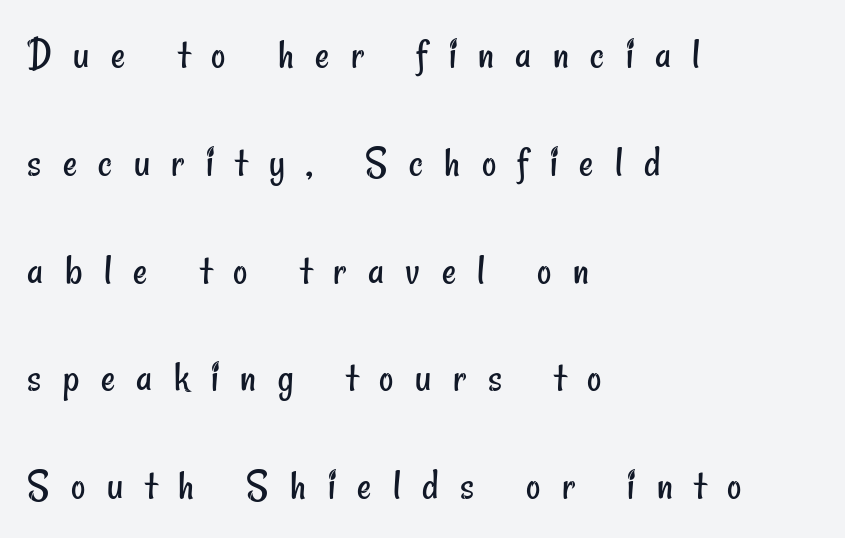
The image shows 44 px regular-weight, condensed sans-serif type; set left-aligned, loose line spacing (2.45x), unusually wide letter spacing (+0.49 em), not underlined; low stroke contrast and a small x-height.
